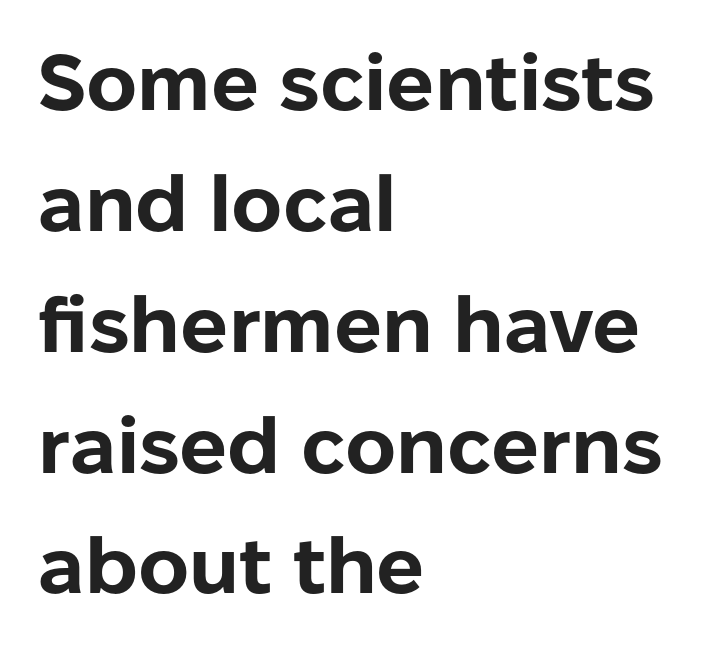
The image shows 79 px bold sans-serif type, upright; set left-aligned, normal line spacing (1.53x), normal letter spacing, not underlined; low stroke contrast and a medium x-height.
